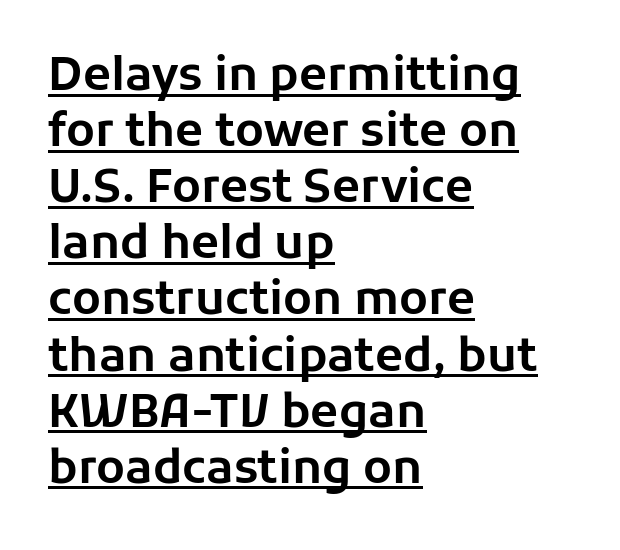
Q: Is the text italic (slanted)? A: No, it is upright.
Q: Is the typeface a serif or a sans-serif typeface? A: Sans-serif.
Q: Is the text underlined? A: Yes.
Q: How is the paragraph aligned? A: Left-aligned.
Q: Is the spacing between letters normal or unusually wide? A: Normal.
Q: Width (condensed, normal, or wide)? A: Normal.
Q: Stroke contrast? A: Low.
Q: x-height? A: Medium.
Q: Monospaced? A: No.
